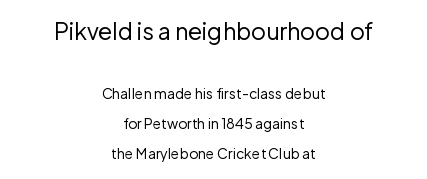
Casual observation: everything's sitting right in the middle. The line texture is even and compact thanks to regular tracking. Descenders are the only things crossing below the line. Regarding leading, the lines here are spaced well apart.
